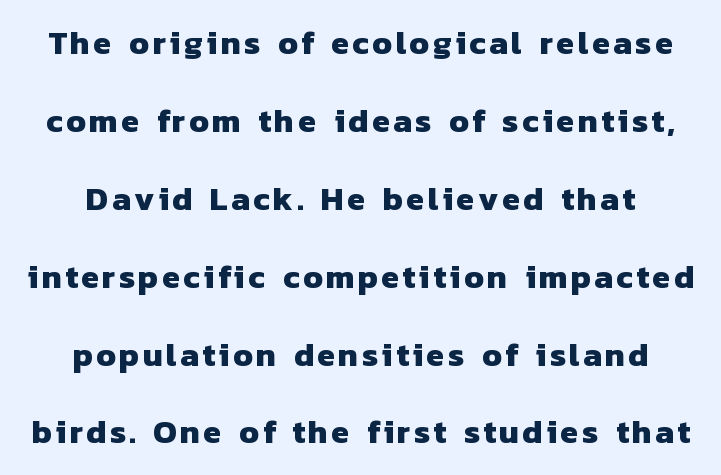
{"serif": "no", "bold": "yes", "weight": "heavy", "width": "normal", "stroke_contrast": "low", "x_height": "medium", "monospaced": "no", "underline": "no", "align": "center", "line_spacing": "loose", "line_spacing_ratio": 2.36, "glyph_px": 33}
